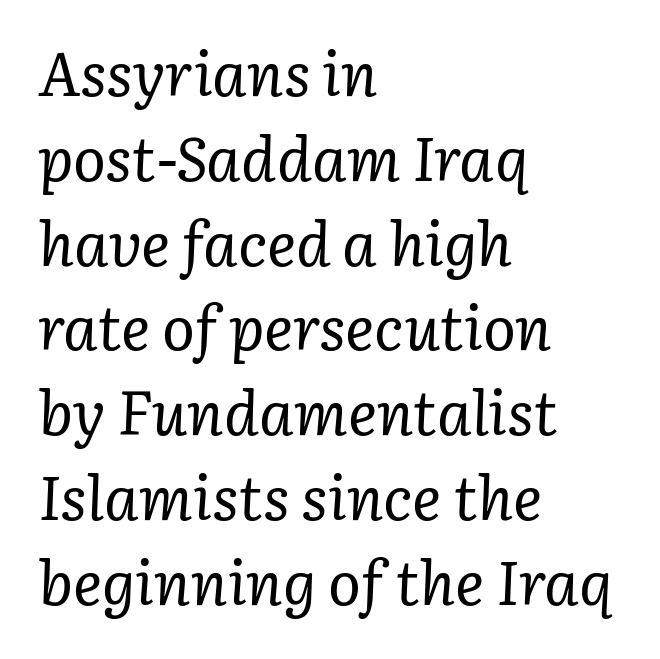
Q: Is the text bold? A: No.
Q: Is the text italic (slanted)? A: Yes, it leans right by about 3 degrees.
Q: Is the typeface a serif or a sans-serif typeface? A: Serif.
Q: Is the text underlined? A: No.
Q: How is the paragraph aligned? A: Left-aligned.
Q: Is the spacing between letters normal or unusually wide? A: Normal.
Q: Is the spacing between lines tight, normal or loose? A: Normal.
Q: Width (condensed, normal, or wide)? A: Normal.
Q: Stroke contrast? A: Low.
Q: x-height? A: Medium.
Q: Monospaced? A: No.
